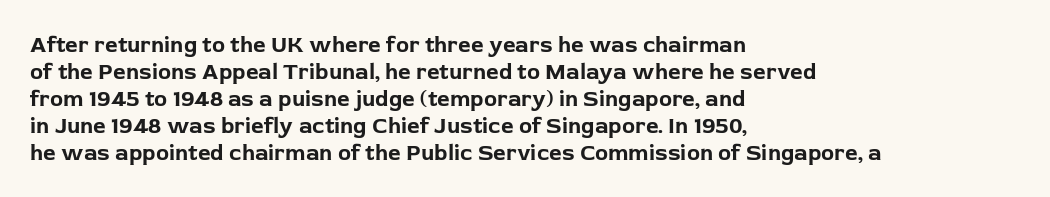
{"italic": "no", "bold": "yes", "underline": "no", "align": "left", "line_spacing_ratio": 1.23, "letter_spacing": "normal", "letter_spacing_em": 0.0, "glyph_px": 22}
